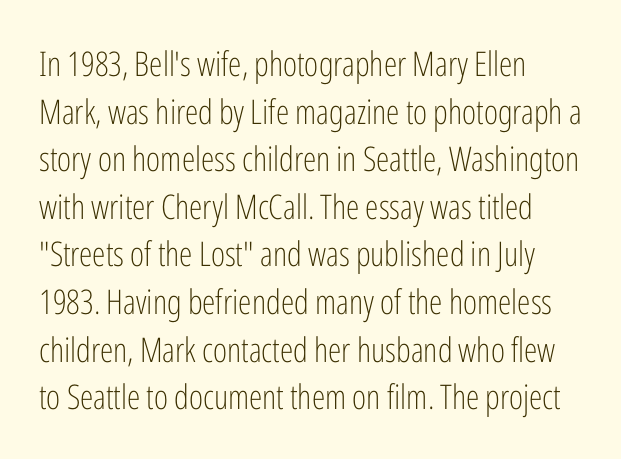
Q: Is the text bold? A: No.
Q: Is the text italic (slanted)? A: No, it is upright.
Q: Is the typeface a serif or a sans-serif typeface? A: Sans-serif.
Q: Is the text underlined? A: No.
Q: How is the paragraph aligned? A: Left-aligned.
Q: Is the spacing between letters normal or unusually wide? A: Normal.
Q: Is the spacing between lines tight, normal or loose? A: Normal.
Q: Width (condensed, normal, or wide)? A: Condensed.
Q: Stroke contrast? A: Low.
Q: x-height? A: Medium.
Q: Monospaced? A: No.
